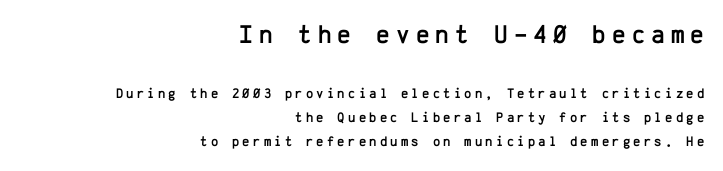
The image shows 26 px text type, upright; set right-aligned, line spacing 1.73x, unusually wide letter spacing (+0.23 em), not underlined; the first (top) block is 1.86x larger.
